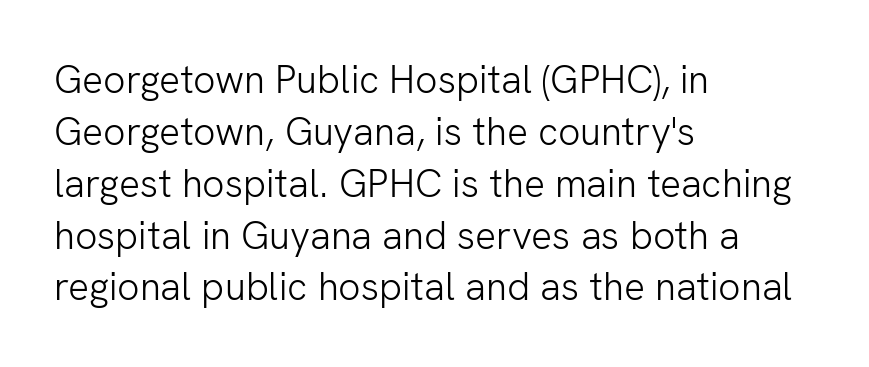
Note the varied advance widths — an 'i' is clearly narrower than an 'm'. A typesetter would mark this as roman, not italic. Type without underlining. Left-aligned paragraph, ragged on the right. Each letter's strokes conclude bluntly, with no projecting serifs. One glance says typical: line gaps are just what's usual.
